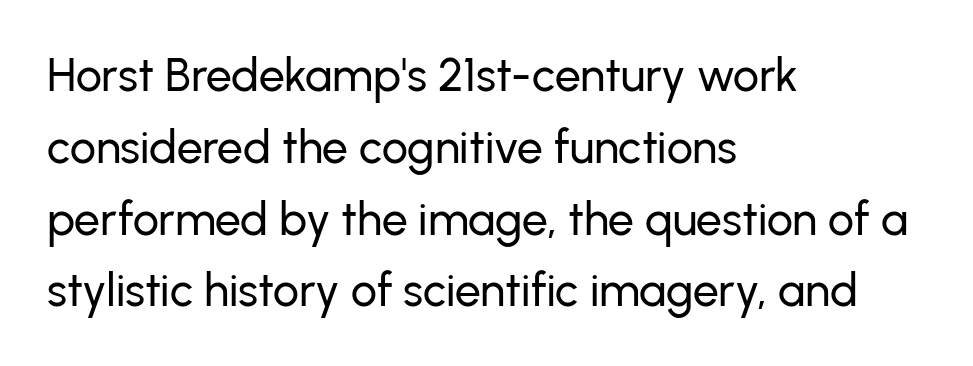
The image shows 46 px sans-serif type, upright; set left-aligned, normal line spacing (1.56x), normal letter spacing, not underlined; low stroke contrast and a medium x-height.
